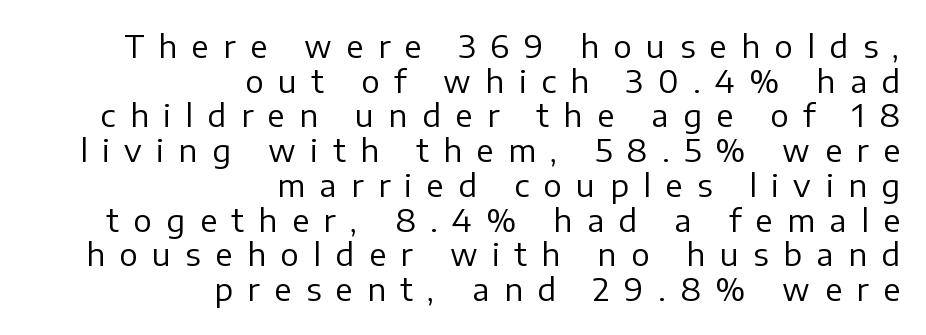
What kind of face is this? One without serifs — a sans. Unlike italic type, these characters show no tilt at all. Do the characters align in a grid? No, the font is proportional. What stands out about the letter spacing? Its width — letters are far apart. The typesetting does not lean heavy: it is not bold. Any mark beneath the type? The region is blank.
